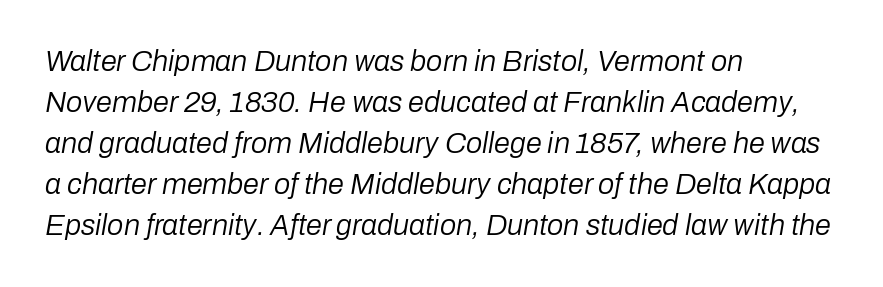
Caption: face not bold, strokes unweighted. What's the leading like? Ordinary, nothing unusual. Has an underline been added? It has not. The passage shown is typed in a proportional face where columns would drift.
